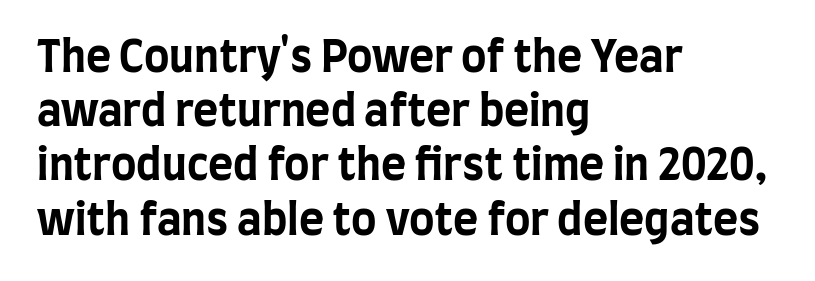
Q: Is the text bold? A: Yes.
Q: Is the text italic (slanted)? A: No, it is upright.
Q: Is the typeface a serif or a sans-serif typeface? A: Sans-serif.
Q: Is the text underlined? A: No.
Q: How is the paragraph aligned? A: Left-aligned.
Q: Is the spacing between letters normal or unusually wide? A: Normal.
Q: Is the spacing between lines tight, normal or loose? A: Normal.
Q: Width (condensed, normal, or wide)? A: Condensed.
Q: Stroke contrast? A: Low.
Q: x-height? A: Large.
Q: Monospaced? A: No.
